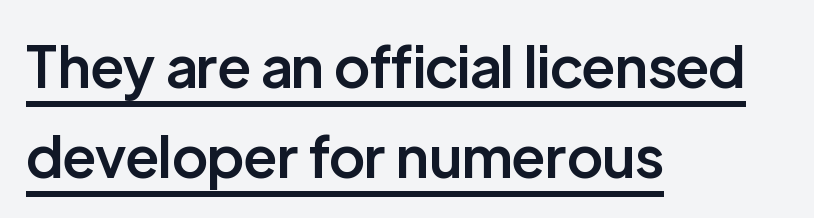
These lines carry some extra weight — a demibold, not a full bold. Words appear dense and cohesive because spacing is normal. The designer left line spacing at the default. This sample carries an underscore along the baseline area.
